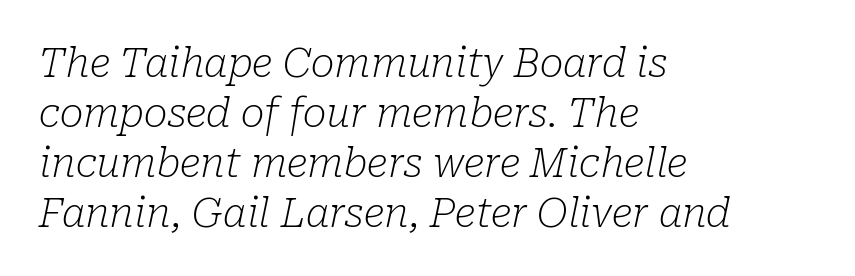
{"serif": "yes", "italic": "yes", "lean": "right", "slant_degrees": 10, "bold": "no", "weight": "light", "width": "normal", "stroke_contrast": "low", "x_height": "medium", "monospaced": "no", "underline": "no", "align": "left", "line_spacing": "normal", "line_spacing_ratio": 1.25, "letter_spacing": "normal", "letter_spacing_em": 0.0, "glyph_px": 40}
